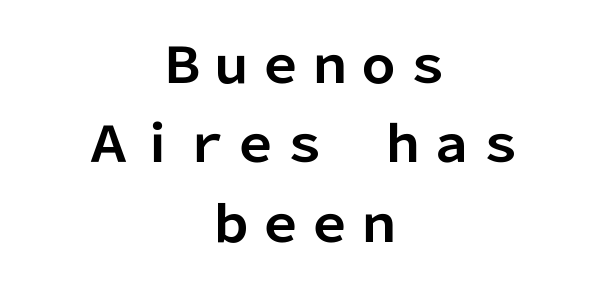
{"serif": "no", "italic": "no", "bold": "yes", "weight": "bold", "width": "normal", "stroke_contrast": "low", "x_height": "medium", "monospaced": "no", "underline": "no", "align": "center", "line_spacing": "normal", "line_spacing_ratio": 1.62, "letter_spacing": "normal", "letter_spacing_em": 0.0, "glyph_px": 49}
